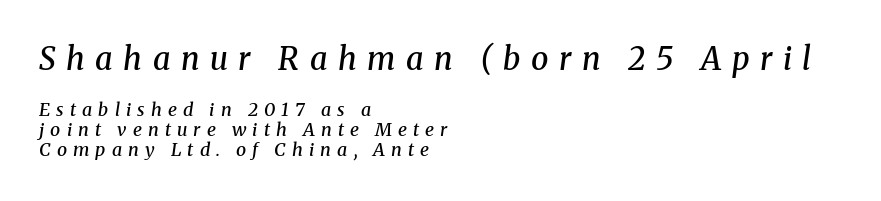
The image shows 31 px semibold serif type, italic (leaning right); set left-aligned, tight line spacing (1.11x), unusually wide letter spacing (+0.34 em), not underlined; the first (top) block is 1.72x larger; medium stroke contrast and a medium x-height.
